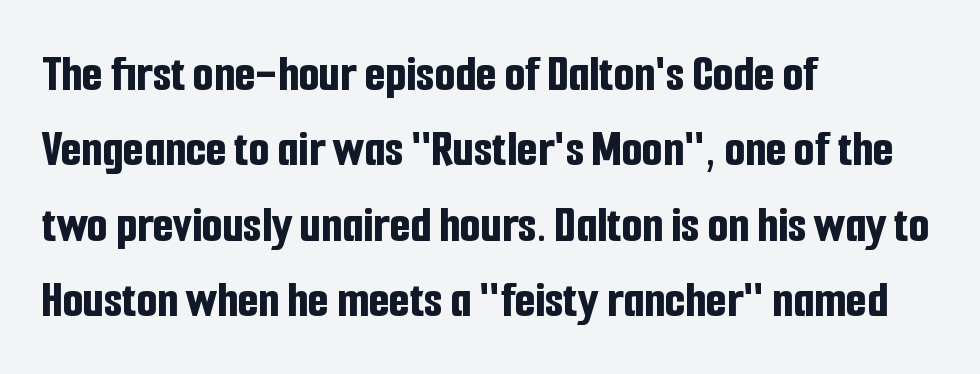
Q: Is the text bold? A: Yes.
Q: Is the text italic (slanted)? A: No, it is upright.
Q: Is the typeface a serif or a sans-serif typeface? A: Sans-serif.
Q: Is the text underlined? A: No.
Q: How is the paragraph aligned? A: Left-aligned.
Q: Is the spacing between letters normal or unusually wide? A: Normal.
Q: Is the spacing between lines tight, normal or loose? A: Normal.
Q: Width (condensed, normal, or wide)? A: Condensed.
Q: Stroke contrast? A: Low.
Q: x-height? A: Medium.
Q: Monospaced? A: No.
